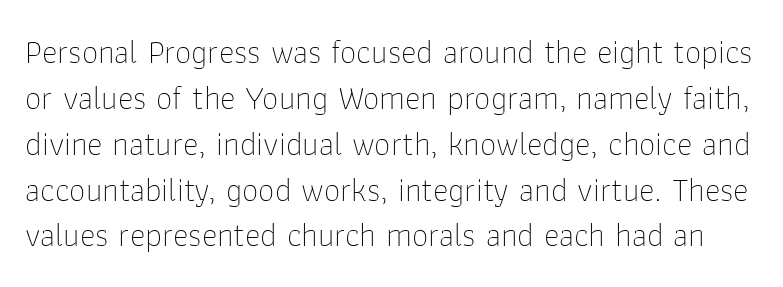
Q: Is the text bold? A: No.
Q: Is the text italic (slanted)? A: No, it is upright.
Q: Is the typeface a serif or a sans-serif typeface? A: Sans-serif.
Q: Is the text underlined? A: No.
Q: Is the spacing between letters normal or unusually wide? A: Normal.
Q: Is the spacing between lines tight, normal or loose? A: Normal.
Q: Width (condensed, normal, or wide)? A: Normal.
Q: Stroke contrast? A: Low.
Q: x-height? A: Medium.
Q: Monospaced? A: No.
